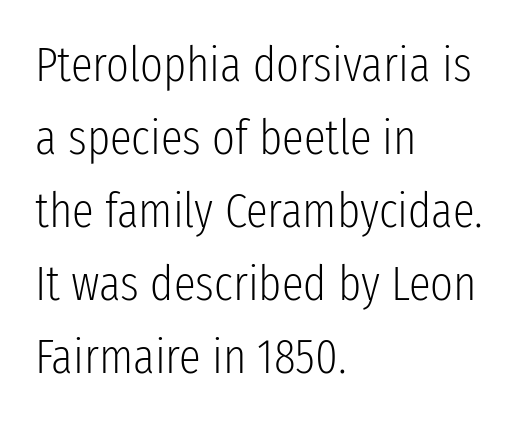
The image shows 49 px light, condensed sans-serif type, upright; set left-aligned, normal line spacing (1.49x), normal letter spacing, not underlined; low stroke contrast and a medium x-height.
